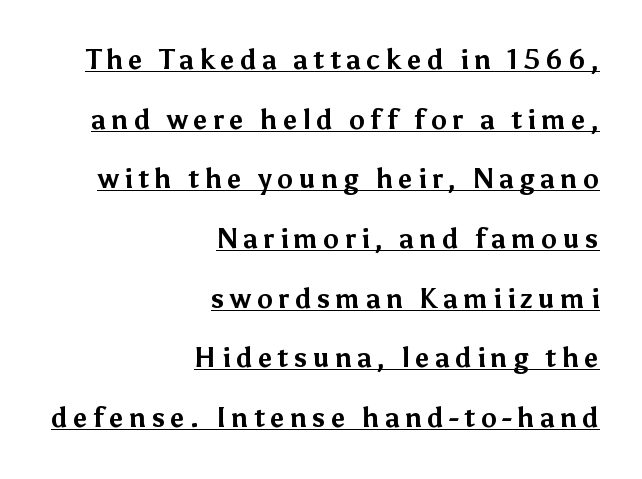
Q: Is the text bold? A: Yes.
Q: Is the text italic (slanted)? A: No, it is upright.
Q: Is the text underlined? A: Yes.
Q: How is the paragraph aligned? A: Right-aligned.
Q: Is the spacing between lines tight, normal or loose? A: Loose.
